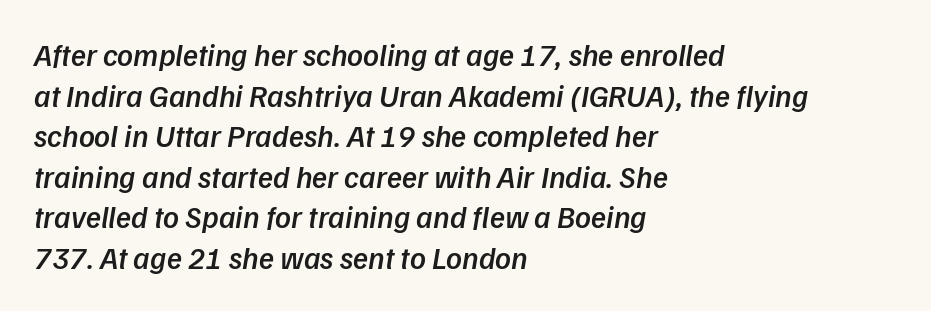
The glyphs look as if they've been sheared to an angle. Here the designer chose a conventional face with non-uniform glyph widths. Descender tails drop into unmarked territory. The passage is arranged the way most books set body copy — flush left.
